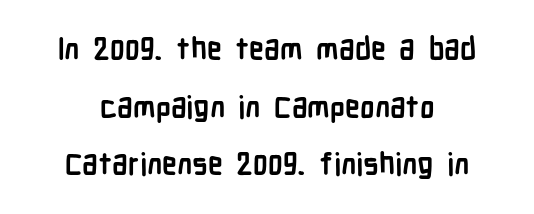
Q: Is the text bold? A: Yes.
Q: Is the text italic (slanted)? A: No, it is upright.
Q: Is the typeface a serif or a sans-serif typeface? A: Sans-serif.
Q: Is the text underlined? A: No.
Q: Is the spacing between letters normal or unusually wide? A: Normal.
Q: Is the spacing between lines tight, normal or loose? A: Loose.
Q: Width (condensed, normal, or wide)? A: Condensed.
Q: Stroke contrast? A: Low.
Q: x-height? A: Medium.
Q: Monospaced? A: No.
